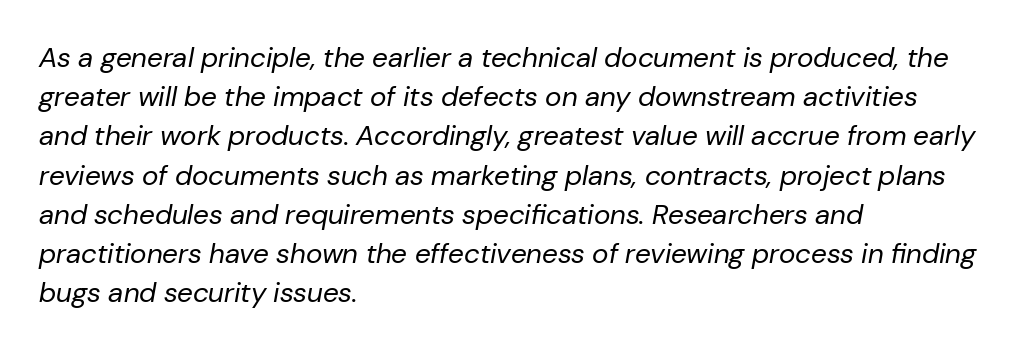
Q: Is the text bold? A: No.
Q: Is the text italic (slanted)? A: Yes, it leans right by about 10 degrees.
Q: Is the text underlined? A: No.
Q: How is the paragraph aligned? A: Left-aligned.
Q: Is the spacing between letters normal or unusually wide? A: Normal.
Q: Is the spacing between lines tight, normal or loose? A: Normal.
Q: Width (condensed, normal, or wide)? A: Normal.
Q: Stroke contrast? A: Low.
Q: x-height? A: Medium.
Q: Monospaced? A: No.
